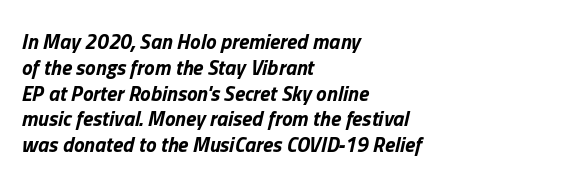
Lines of text with bare space underneath. Heft: maximum for text — a bold. Observe the ordinary spacing: letters are neighbours, not strangers. Line starts are locked; line ends wander. The text carries the slant typical of an italic or oblique font.
